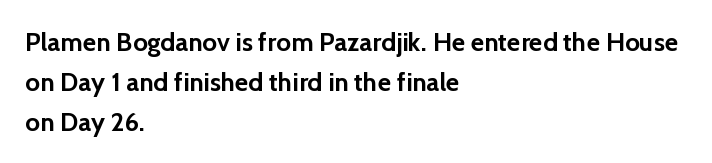
The image shows 26 px bold type, upright; set left-aligned, normal line spacing (1.53x), normal letter spacing, not underlined.
